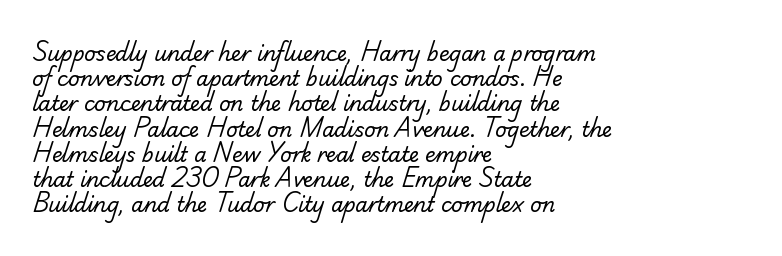
The tracking reads as untouched default to a designer's eye. The ragged edge is on the right, which tells us the setting is flush left. Think standard paragraph weight, or any step lighter than that. The rendering uses a moderate line-height, typical for paragraphs.
